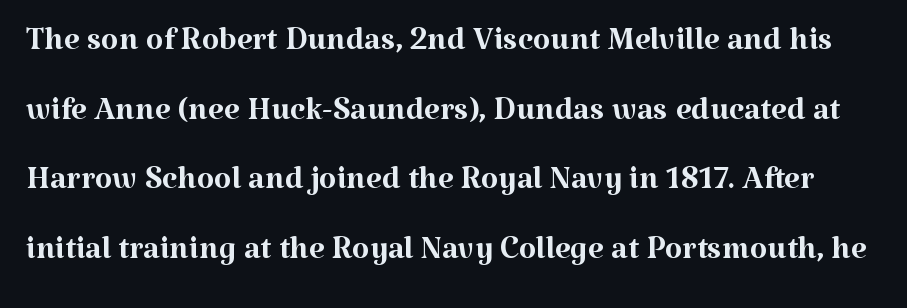
Q: Is the text bold? A: No.
Q: Is the text italic (slanted)? A: No, it is upright.
Q: Is the typeface a serif or a sans-serif typeface? A: Serif.
Q: Is the text underlined? A: No.
Q: Is the spacing between letters normal or unusually wide? A: Normal.
Q: Is the spacing between lines tight, normal or loose? A: Normal.
Q: Width (condensed, normal, or wide)? A: Normal.
Q: Stroke contrast? A: Medium.
Q: x-height? A: Medium.
Q: Monospaced? A: No.
